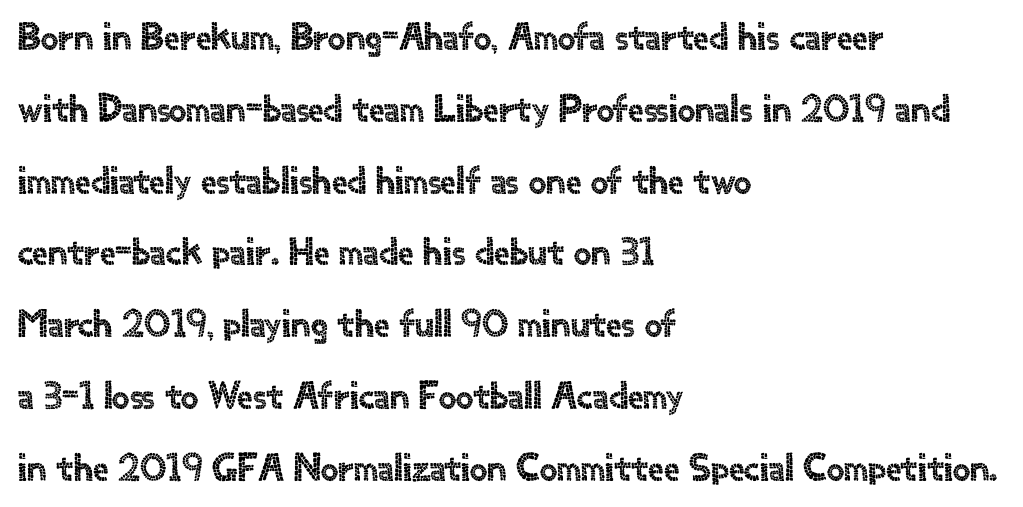
Q: Is the text italic (slanted)? A: No, it is upright.
Q: Is the typeface a serif or a sans-serif typeface? A: Sans-serif.
Q: Is the text underlined? A: No.
Q: How is the paragraph aligned? A: Left-aligned.
Q: Is the spacing between letters normal or unusually wide? A: Normal.
Q: Width (condensed, normal, or wide)? A: Normal.
Q: x-height? A: Small.
Q: Monospaced? A: No.
